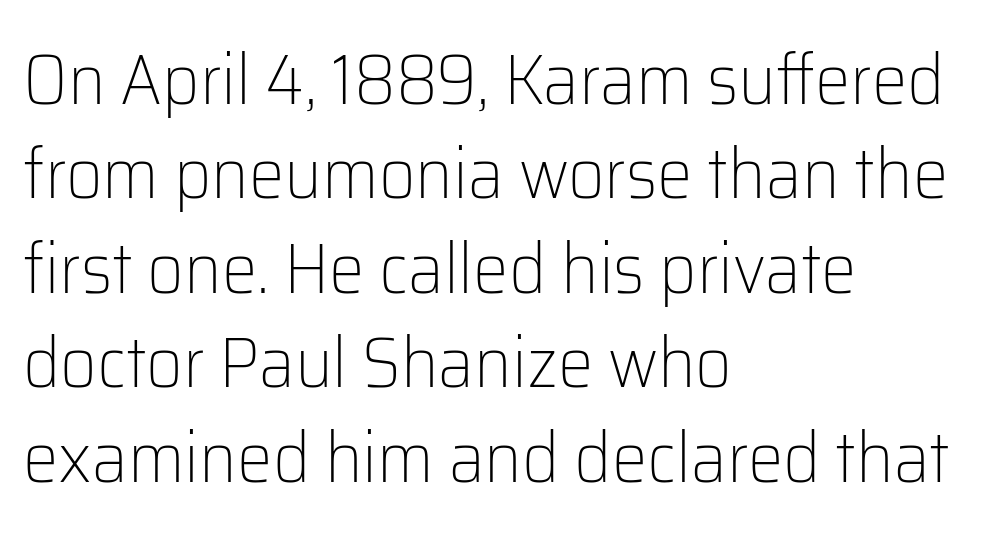
Typeset ragged right — the left edge is the straight one. Reading down the column, the eye jumps a familiar distance to each next line. Clear beneath every line of the passage. What stands out about the letter spacing? Nothing — it is the standard amount. The strokes are not fattened; the text isn't bold. You can tell from the bare stems that sans-serif type was used.
